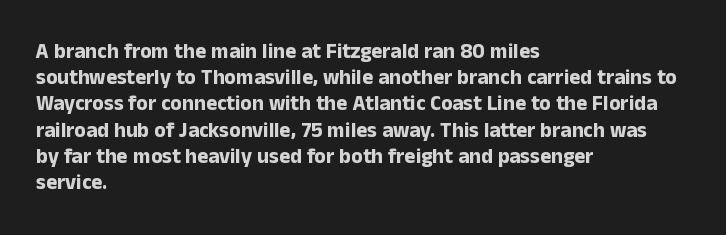
Q: Is the text bold? A: Yes.
Q: Is the text italic (slanted)? A: No, it is upright.
Q: Is the text underlined? A: No.
Q: How is the paragraph aligned? A: Left-aligned.
Q: Is the spacing between letters normal or unusually wide? A: Normal.
Q: Is the spacing between lines tight, normal or loose? A: Normal.
